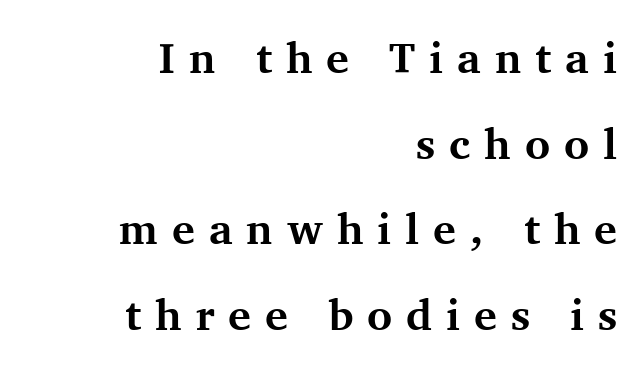
{"serif": "yes", "italic": "no", "bold": "yes", "weight": "bold", "width": "normal", "stroke_contrast": "medium", "x_height": "medium", "monospaced": "no", "underline": "no", "align": "right", "line_spacing": "loose", "line_spacing_ratio": 1.99, "letter_spacing": "wide", "letter_spacing_em": 0.32, "glyph_px": 43}
